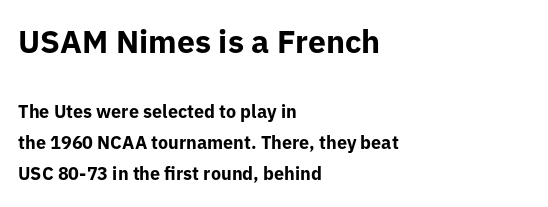
Q: Is the text bold? A: Yes.
Q: Is the text italic (slanted)? A: No, it is upright.
Q: Is the typeface a serif or a sans-serif typeface? A: Sans-serif.
Q: Is the text underlined? A: No.
Q: How is the paragraph aligned? A: Left-aligned.
Q: Is the spacing between letters normal or unusually wide? A: Normal.
Q: Which block of text is set in a larger size, the first (top) or the second (bottom)? A: The first (top) one.
Q: Width (condensed, normal, or wide)? A: Normal.
Q: Stroke contrast? A: Low.
Q: x-height? A: Medium.
Q: Monospaced? A: No.
